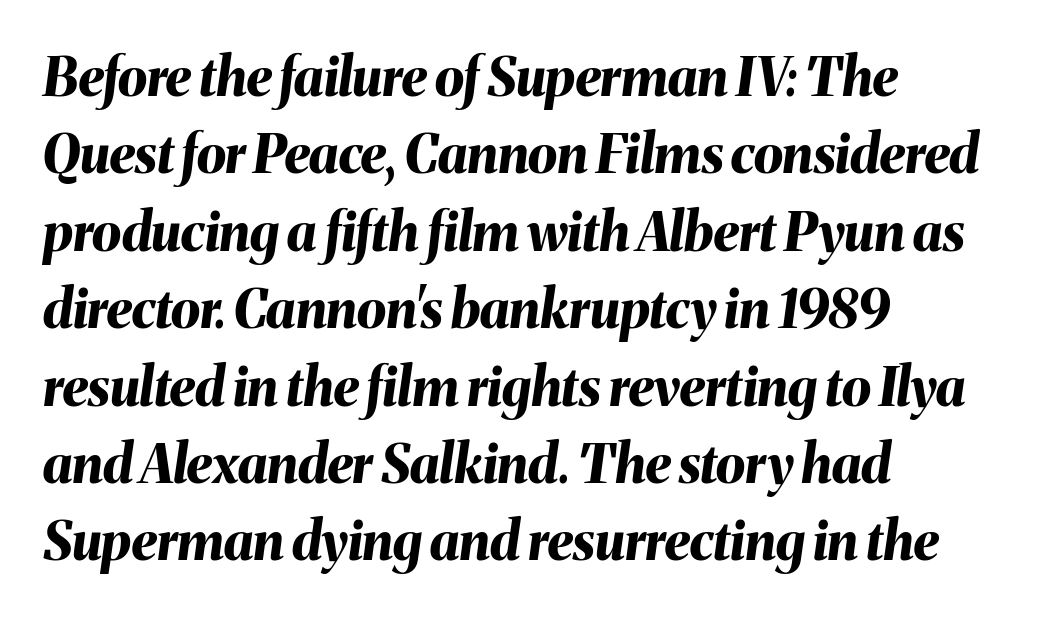
The image shows 53 px bold type, italic (leaning right); set left-aligned, normal line spacing (1.46x), normal letter spacing, not underlined; medium stroke contrast and a medium x-height.
